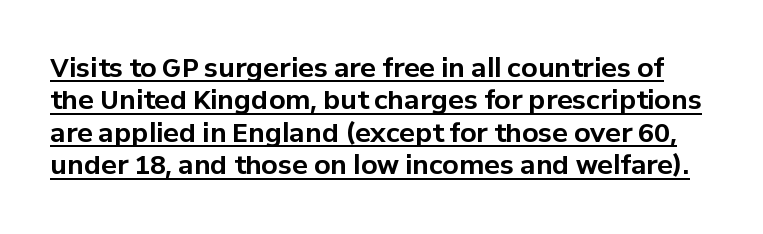
{"italic": "no", "bold": "yes", "underline": "yes", "line_spacing": "normal", "line_spacing_ratio": 1.25, "letter_spacing": "normal", "letter_spacing_em": 0.0, "glyph_px": 26}
